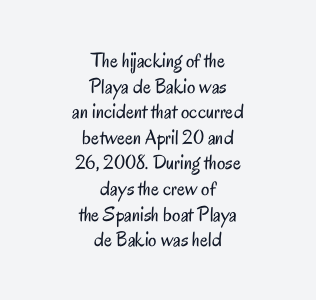
Q: Is the text bold? A: No.
Q: Is the text italic (slanted)? A: No, it is upright.
Q: Is the text underlined? A: No.
Q: How is the paragraph aligned? A: Centered.
Q: Is the spacing between letters normal or unusually wide? A: Normal.
